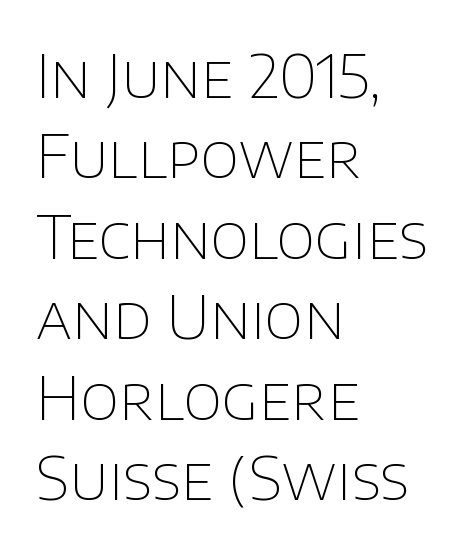
Proportional: the letters do not fall into vertical columns. The string is rendered with underlining switched off. Honestly, the row spacing looks completely unremarkable. You can tell it's not italic because the verticals are truly vertical. Note: no serifs on the glyphs.
